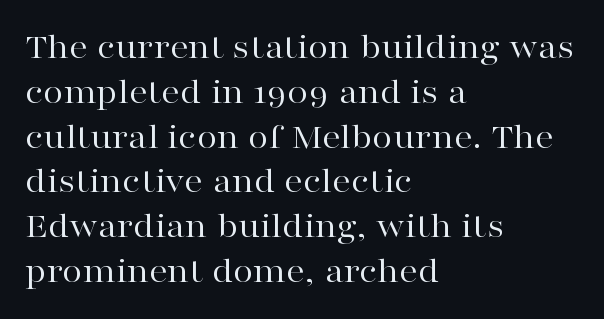
{"serif": "yes", "italic": "no", "bold": "no", "weight": "regular", "width": "wide", "stroke_contrast": "high", "x_height": "medium", "monospaced": "no", "underline": "no", "align": "left", "line_spacing_ratio": 1.21, "letter_spacing": "normal", "letter_spacing_em": 0.0, "glyph_px": 37}
